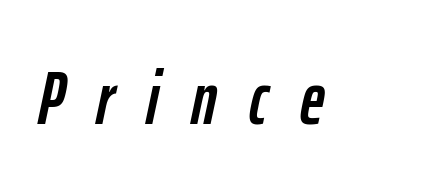
Characters are canted at an angle relative to the baseline's perpendicular. The letters are spread apart with noticeably loose tracking. Decoration check: the copy has no underline. Spacing verdict: proportional, widths tailored to each character.
